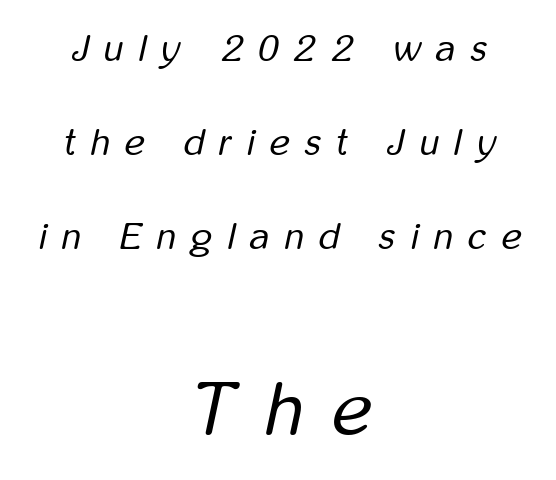
The image shows 75 px regular-weight, condensed type, italic (leaning right); set centered, loose line spacing (2.47x), unusually wide letter spacing (+0.4 em), not underlined; the second (bottom) block is 1.97x larger; low stroke contrast and a medium x-height.
